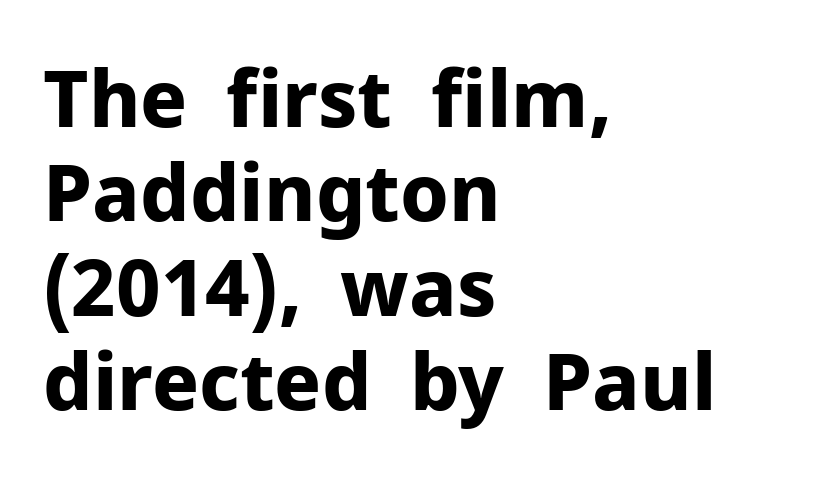
The letters stand straight up with perfectly vertical stems. These lines are rendered in a variable-pitch font. Reading down the block, your eye returns to a fixed left position each line. Lines of text with bare space underneath.
